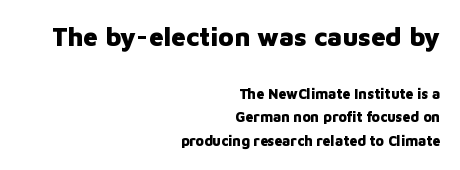
A clean baseline with only descenders dipping below it. On the weight axis this lands at bold, roughly 700. Quick note: not italic, upright. Casual observation: everything's shoved over to the right. Look at the tracking — it's just the regular setting, nothing added. The designer left line spacing at the default.
